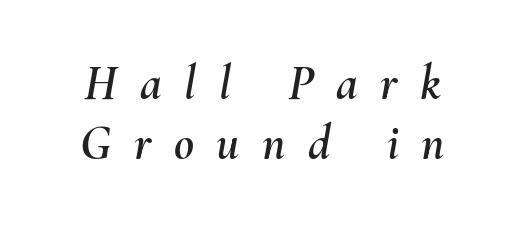
A typesetter would call this proportional, since set widths differ per character. This sample uses an oblique cut, with every glyph tilted off the vertical. The glyphs are unaccompanied by any horizontal stroke below them. Honestly, the letter spacing is so wide it's the main thing you notice.
